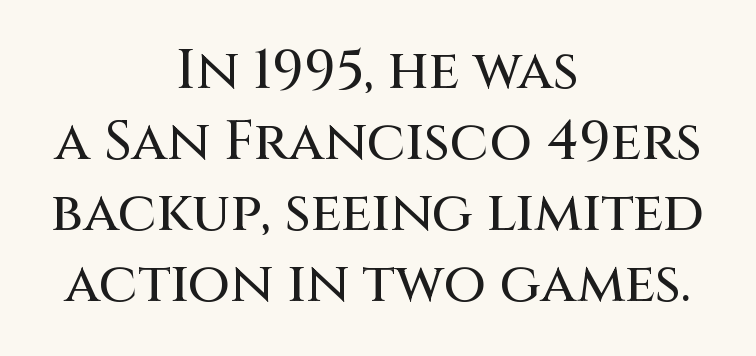
Vertical strokes here are truly vertical. Looks like regular typesetting: each glyph gets only the width it needs. Short note: letters normally spaced. Observe the absence of serifs on each vertical stroke in this sample. Rule under the text: the space is simply empty. Baseline-to-baseline distance is the conventional proportion of letter height.
